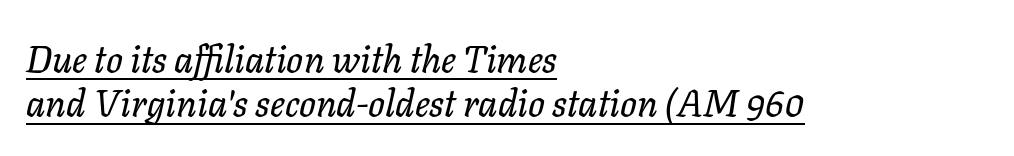
The image shows 37 px text type, italic (leaning right); set left-aligned, line spacing 1.2x, normal letter spacing, underlined; low stroke contrast and a medium x-height.
